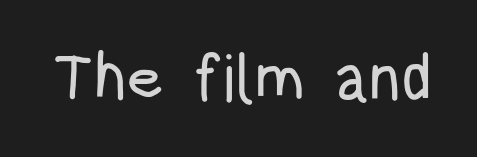
{"serif": "no", "italic": "no", "width": "condensed", "stroke_contrast": "low", "x_height": "large", "monospaced": "no", "underline": "no", "letter_spacing": "normal", "letter_spacing_em": 0.0, "glyph_px": 64}
